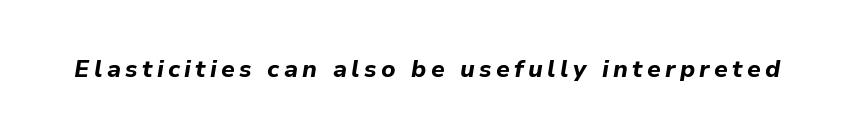
Q: Is the text bold? A: Yes.
Q: Is the text italic (slanted)? A: Yes, it leans right by about 9 degrees.
Q: Is the text underlined? A: No.
